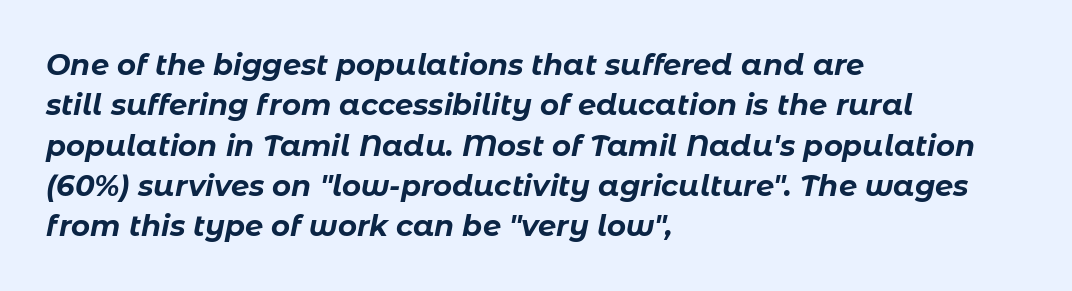
{"italic": "yes", "lean": "right", "slant_degrees": 11, "bold": "yes", "weight": "bold", "width": "normal", "stroke_contrast": "low", "x_height": "medium", "monospaced": "no", "underline": "no", "align": "left", "line_spacing": "normal", "line_spacing_ratio": 1.39, "letter_spacing": "normal", "letter_spacing_em": 0.0, "glyph_px": 29}
